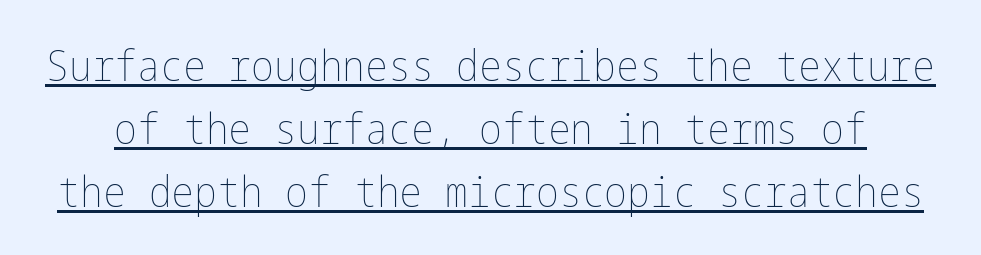
{"italic": "no", "bold": "no", "weight": "thin", "width": "condensed", "stroke_contrast": "low", "x_height": "medium", "underline": "yes", "line_spacing": "normal", "line_spacing_ratio": 1.46, "letter_spacing": "normal", "letter_spacing_em": 0.0, "glyph_px": 43}
